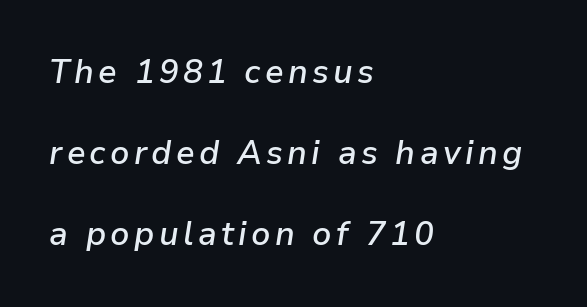
Q: Is the text bold? A: Semi-bold.
Q: Is the text italic (slanted)? A: Yes, it leans right by about 9 degrees.
Q: Is the text underlined? A: No.
Q: How is the paragraph aligned? A: Left-aligned.
Q: Is the spacing between lines tight, normal or loose? A: Loose.
Q: Width (condensed, normal, or wide)? A: Normal.
Q: Stroke contrast? A: Low.
Q: x-height? A: Medium.
Q: Monospaced? A: No.
